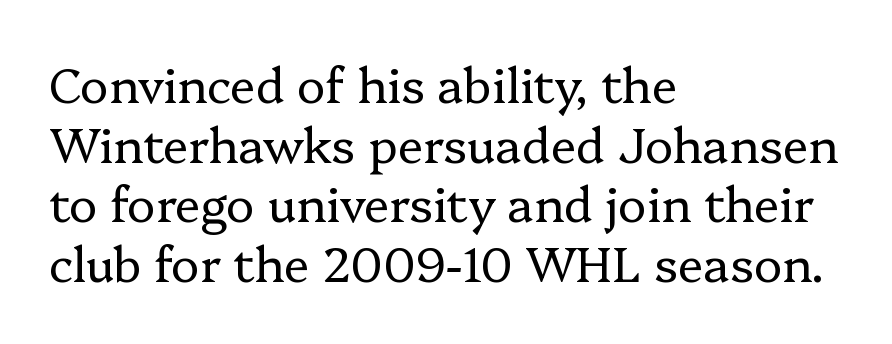
Q: Is the text bold? A: No.
Q: Is the text italic (slanted)? A: No, it is upright.
Q: Is the typeface a serif or a sans-serif typeface? A: Serif.
Q: Is the text underlined? A: No.
Q: How is the paragraph aligned? A: Left-aligned.
Q: Is the spacing between letters normal or unusually wide? A: Normal.
Q: Width (condensed, normal, or wide)? A: Normal.
Q: Stroke contrast? A: Low.
Q: x-height? A: Medium.
Q: Monospaced? A: No.
